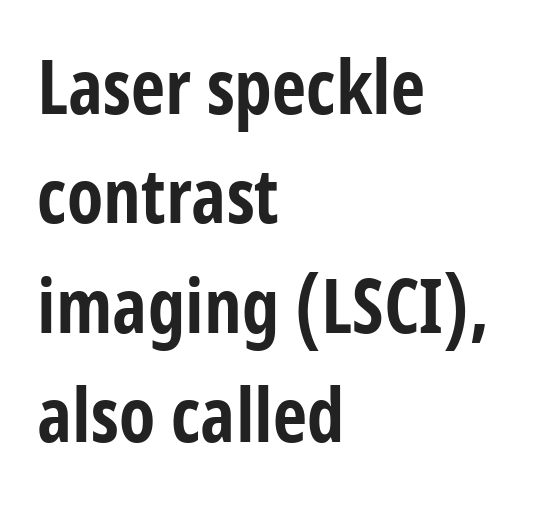
The image shows 75 px bold, condensed sans-serif type, upright; set left-aligned, normal line spacing (1.46x), normal letter spacing, not underlined; low stroke contrast and a medium x-height.
